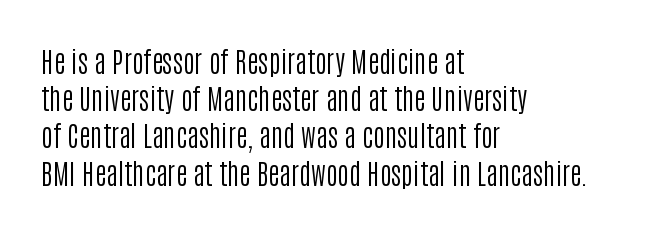
Q: Is the text bold? A: No.
Q: Is the text italic (slanted)? A: No, it is upright.
Q: Is the typeface a serif or a sans-serif typeface? A: Sans-serif.
Q: Is the text underlined? A: No.
Q: How is the paragraph aligned? A: Left-aligned.
Q: Is the spacing between letters normal or unusually wide? A: Normal.
Q: Is the spacing between lines tight, normal or loose? A: Normal.
Q: Width (condensed, normal, or wide)? A: Condensed.
Q: Stroke contrast? A: Low.
Q: x-height? A: Large.
Q: Monospaced? A: No.
